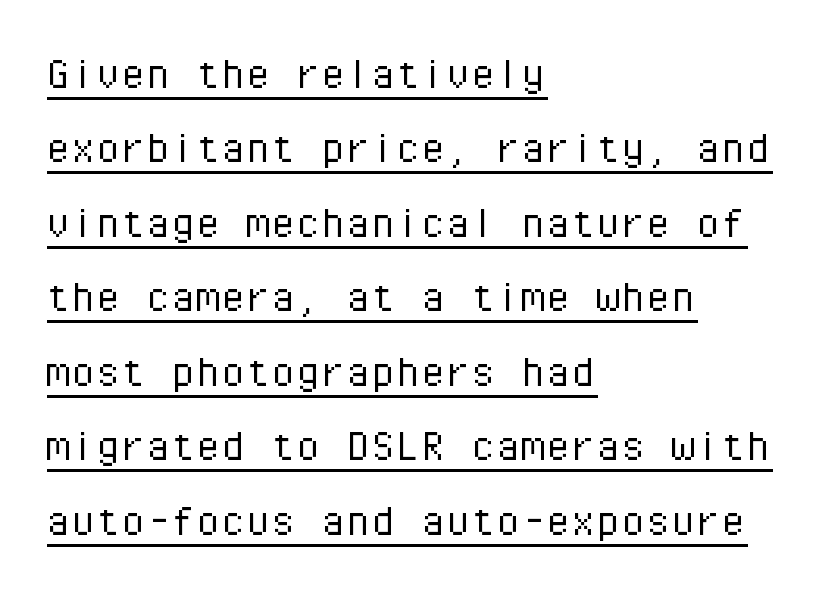
You can tell it's not italic because the verticals are truly vertical. A normal amount of white space separates one row of letters from the next. Nothing sits at the stroke ends, so this counts as sans-serif. What stands out about the letter spacing? Nothing — it is the standard amount. Is the stroke heavy? The answer is a plain regular-or-lighter.
